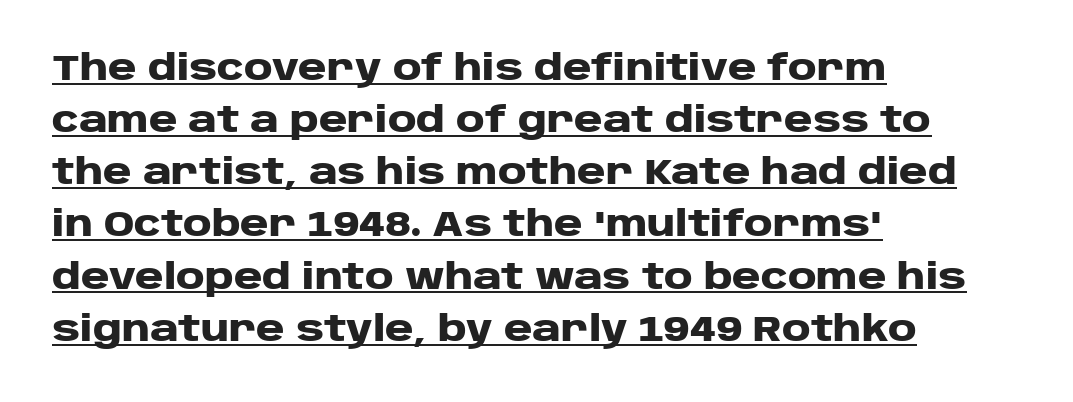
{"serif": "no", "italic": "no", "bold": "yes", "weight": "heavy", "width": "wide", "stroke_contrast": "low", "x_height": "large", "monospaced": "no", "underline": "yes", "align": "left", "line_spacing": "normal", "line_spacing_ratio": 1.49, "letter_spacing": "normal", "letter_spacing_em": 0.0, "glyph_px": 35}
